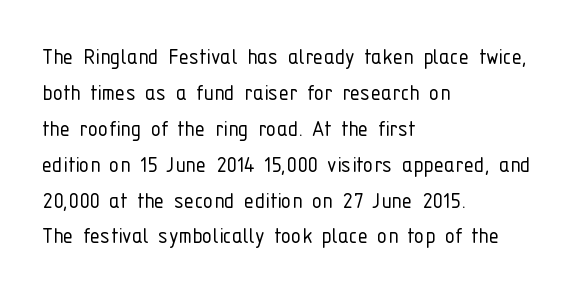
Q: Is the text bold? A: No.
Q: Is the text italic (slanted)? A: No, it is upright.
Q: Is the text underlined? A: No.
Q: How is the paragraph aligned? A: Left-aligned.
Q: Is the spacing between letters normal or unusually wide? A: Normal.
Q: Is the spacing between lines tight, normal or loose? A: Normal.
